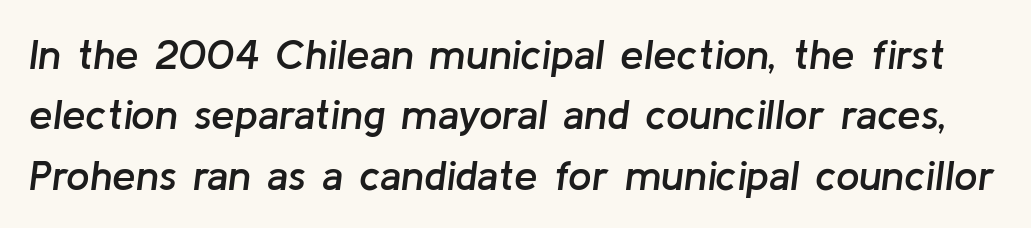
Q: Is the text bold? A: Semi-bold.
Q: Is the text italic (slanted)? A: Yes, it leans right by about 8 degrees.
Q: Is the text underlined? A: No.
Q: Is the spacing between letters normal or unusually wide? A: Normal.
Q: Is the spacing between lines tight, normal or loose? A: Normal.
Q: Width (condensed, normal, or wide)? A: Normal.
Q: Stroke contrast? A: Low.
Q: x-height? A: Medium.
Q: Monospaced? A: No.
